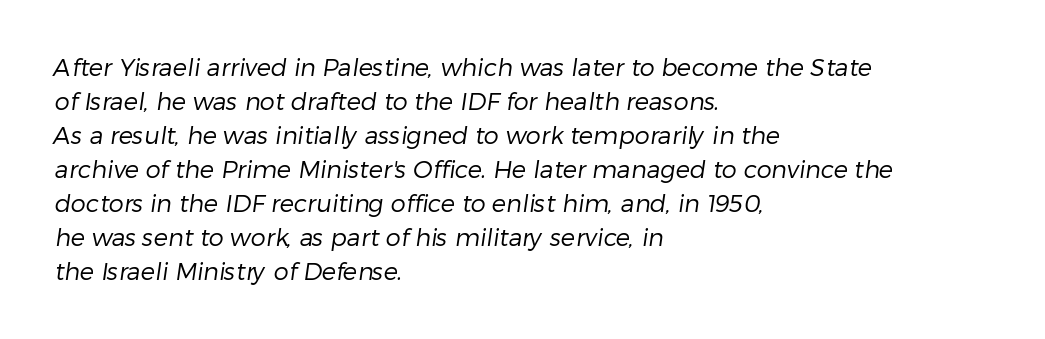
The image shows 24 px text type; set left-aligned, normal line spacing (1.42x), normal letter spacing, not underlined.
